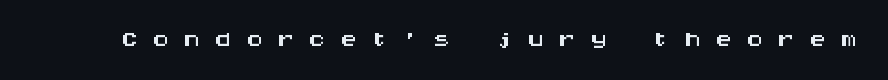
Q: Is the text italic (slanted)? A: No, it is upright.
Q: Is the typeface a serif or a sans-serif typeface? A: Sans-serif.
Q: Is the text underlined? A: No.
Q: Is the spacing between letters normal or unusually wide? A: Unusually wide.
Q: Width (condensed, normal, or wide)? A: Wide.
Q: Stroke contrast? A: Medium.
Q: x-height? A: Large.
Q: Monospaced? A: Yes.
